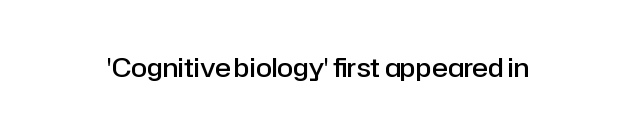
Q: Is the text bold? A: Semi-bold.
Q: Is the text italic (slanted)? A: No, it is upright.
Q: Is the text underlined? A: No.
Q: Is the spacing between letters normal or unusually wide? A: Normal.
